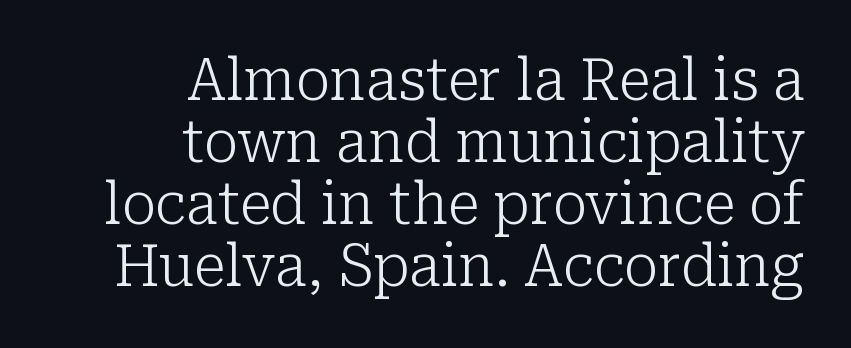
The image shows 58 px light serif type, upright; set right-aligned, tight line spacing (1.07x), normal letter spacing, not underlined; low stroke contrast and a medium x-height.
